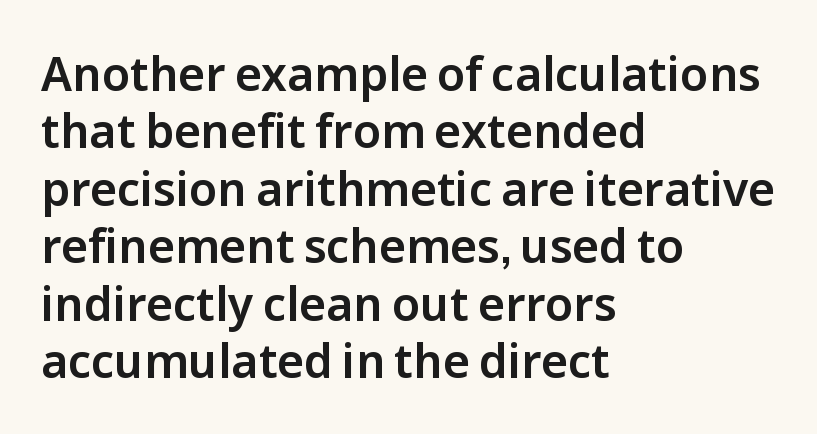
The image shows 46 px sans-serif type, upright; set left-aligned, normal line spacing (1.25x), normal letter spacing, not underlined; low stroke contrast and a medium x-height.
